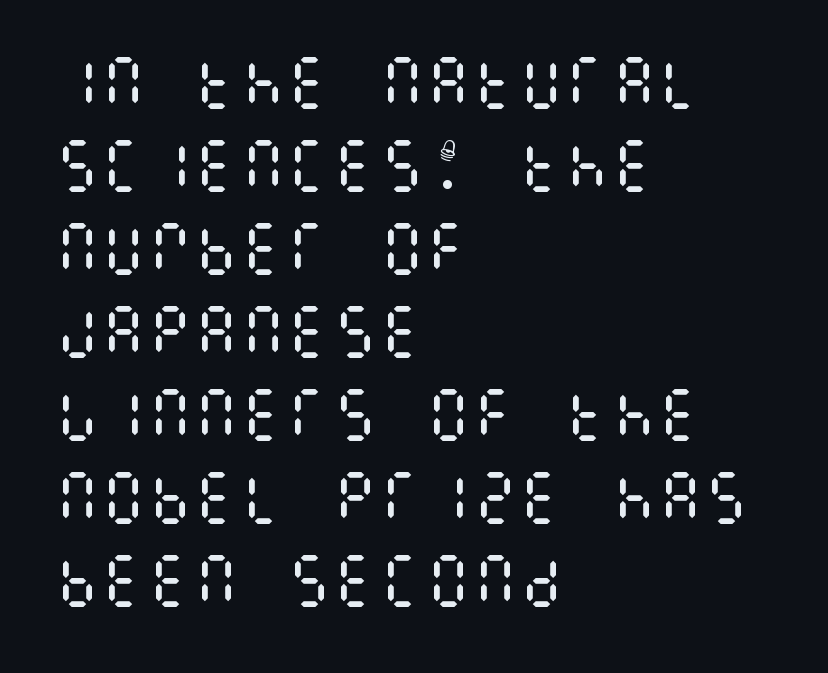
The image shows 58 px regular-weight, condensed type, upright; set left-aligned, normal line spacing (1.43x), normal letter spacing, not underlined; medium stroke contrast and a large x-height.
